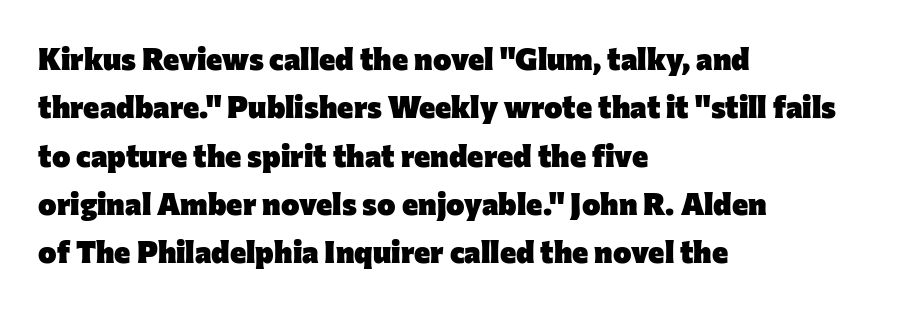
{"serif": "no", "italic": "no", "bold": "yes", "weight": "heavy", "width": "normal", "stroke_contrast": "low", "x_height": "medium", "monospaced": "no", "underline": "no", "align": "left", "line_spacing": "normal", "line_spacing_ratio": 1.56, "letter_spacing": "normal", "letter_spacing_em": 0.0, "glyph_px": 31}
